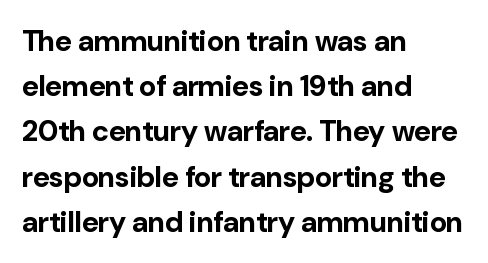
The letters advance in unequal steps, a hallmark of proportional type. The face used here has the dense, thick strokes of a bold. A normal amount of white space separates one row of letters from the next. No italicization has been applied; the sample stays upright. A typesetter would call this zero additional tracking. The gap between lines stays unmarked.
